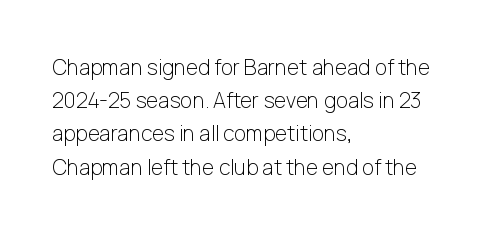
{"italic": "no", "bold": "no", "underline": "no", "align": "left", "line_spacing": "normal", "line_spacing_ratio": 1.58, "letter_spacing": "normal", "letter_spacing_em": 0.0, "glyph_px": 21}
